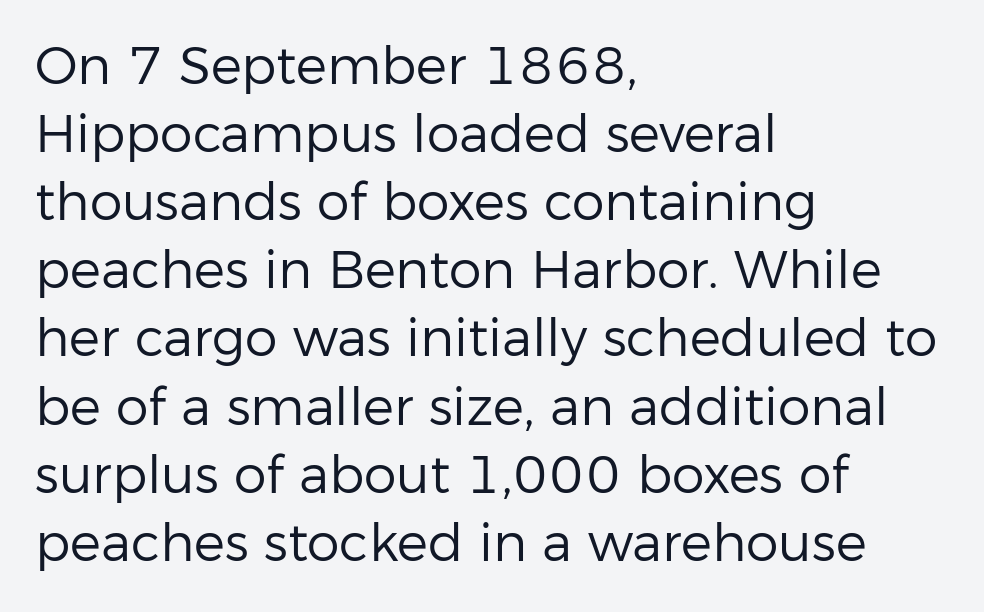
Q: Is the text bold? A: No.
Q: Is the text italic (slanted)? A: No, it is upright.
Q: Is the typeface a serif or a sans-serif typeface? A: Sans-serif.
Q: Is the text underlined? A: No.
Q: How is the paragraph aligned? A: Left-aligned.
Q: Is the spacing between letters normal or unusually wide? A: Normal.
Q: Is the spacing between lines tight, normal or loose? A: Normal.
Q: Width (condensed, normal, or wide)? A: Normal.
Q: Stroke contrast? A: Low.
Q: x-height? A: Medium.
Q: Monospaced? A: No.
